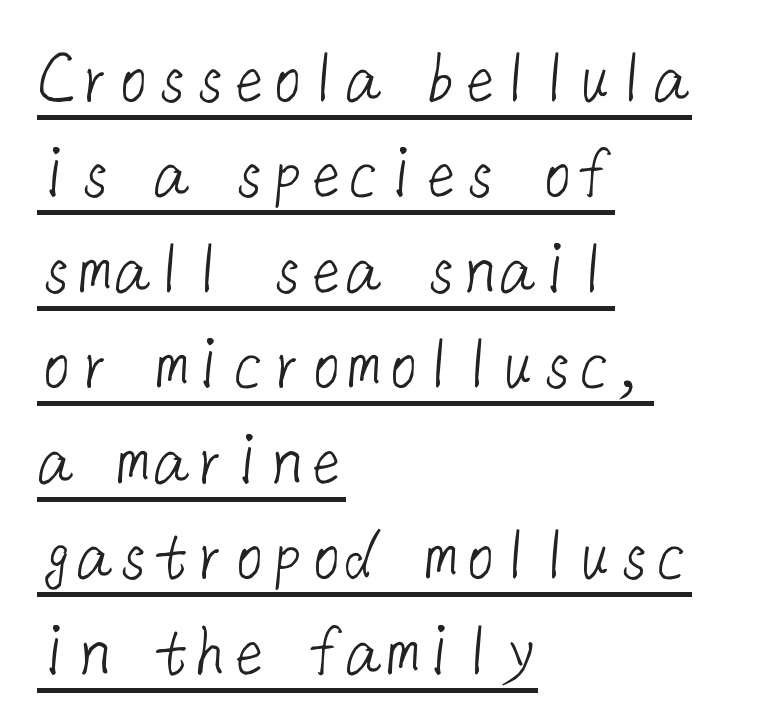
The image shows 77 px light sans-serif type; set left-aligned, line spacing 1.24x, normal letter spacing, underlined; low stroke contrast and a medium x-height.
